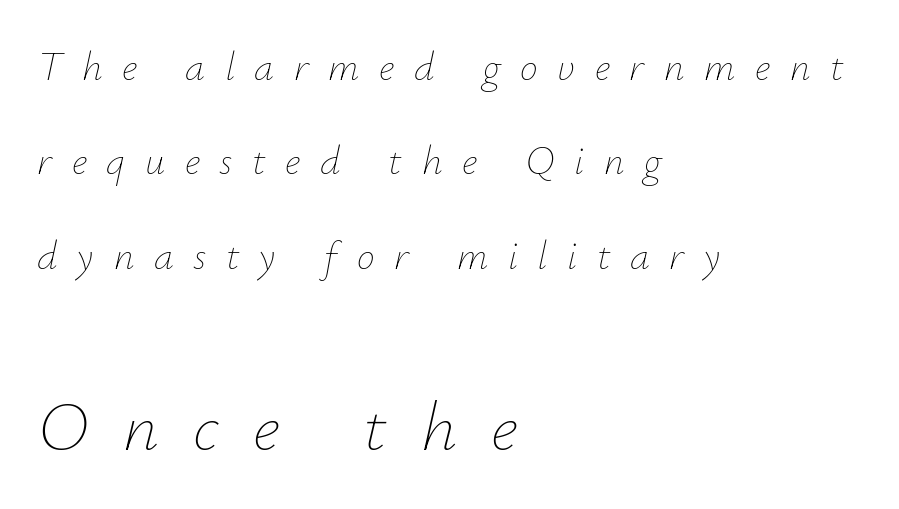
{"italic": "yes", "lean": "right", "slant_degrees": 12, "bold": "no", "weight": "thin", "width": "normal", "stroke_contrast": "low", "x_height": "small", "monospaced": "no", "underline": "no", "align": "left", "line_spacing": "loose", "line_spacing_ratio": 2.36, "letter_spacing": "wide", "letter_spacing_em": 0.49, "larger_block": "second", "size_ratio": 1.75, "glyph_px": 70}
